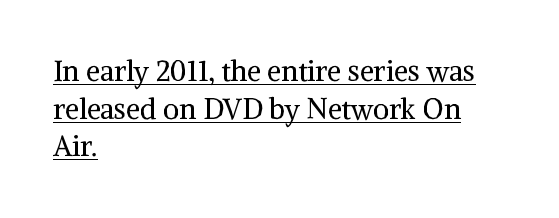
Q: Is the text bold? A: No.
Q: Is the text italic (slanted)? A: No, it is upright.
Q: Is the typeface a serif or a sans-serif typeface? A: Serif.
Q: Is the text underlined? A: Yes.
Q: How is the paragraph aligned? A: Left-aligned.
Q: Is the spacing between letters normal or unusually wide? A: Normal.
Q: Is the spacing between lines tight, normal or loose? A: Normal.
Q: Width (condensed, normal, or wide)? A: Normal.
Q: Stroke contrast? A: Medium.
Q: x-height? A: Medium.
Q: Monospaced? A: No.
